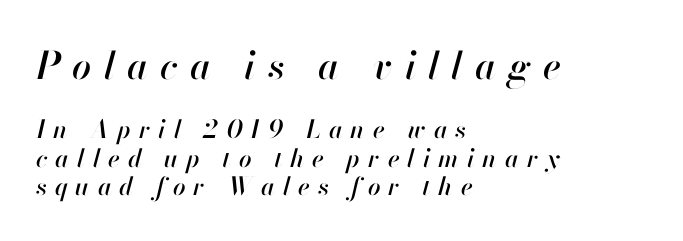
The image shows 38 px text type, italic (leaning right); set left-aligned, tight line spacing (1.13x), unusually wide letter spacing (+0.32 em), not underlined; the first (top) block is 1.52x larger; high stroke contrast and a small x-height.
